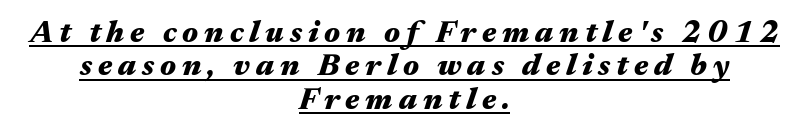
Q: Is the text bold? A: Yes.
Q: Is the text italic (slanted)? A: Yes, it leans right by about 17 degrees.
Q: Is the text underlined? A: Yes.
Q: How is the paragraph aligned? A: Centered.
Q: Is the spacing between lines tight, normal or loose? A: Tight.
Q: Width (condensed, normal, or wide)? A: Wide.
Q: Stroke contrast? A: Medium.
Q: x-height? A: Medium.
Q: Monospaced? A: No.
